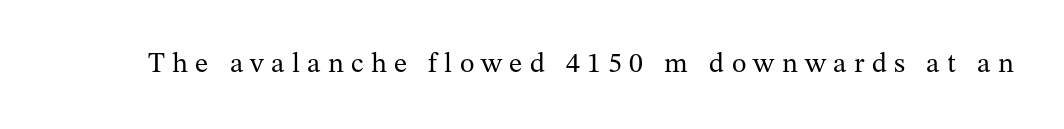
Q: Is the text bold? A: No.
Q: Is the text italic (slanted)? A: No, it is upright.
Q: Is the typeface a serif or a sans-serif typeface? A: Serif.
Q: Is the text underlined? A: No.
Q: Is the spacing between letters normal or unusually wide? A: Unusually wide.
Q: Width (condensed, normal, or wide)? A: Normal.
Q: Stroke contrast? A: Medium.
Q: x-height? A: Medium.
Q: Monospaced? A: No.
